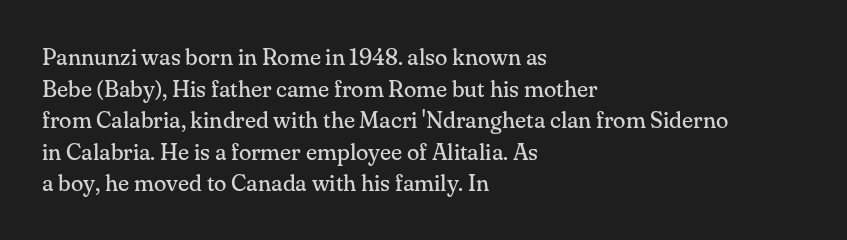
The strokes are not fattened; the text isn't bold. Beneath every word, the page is bare. Every row of glyphs begins at an identical x-position on the left. In terms of posture, this sample is upright.
